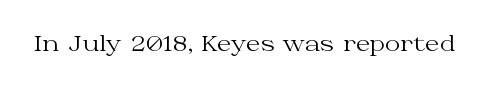
Q: Is the text bold? A: No.
Q: Is the text italic (slanted)? A: No, it is upright.
Q: Is the text underlined? A: No.
Q: Is the spacing between letters normal or unusually wide? A: Normal.
